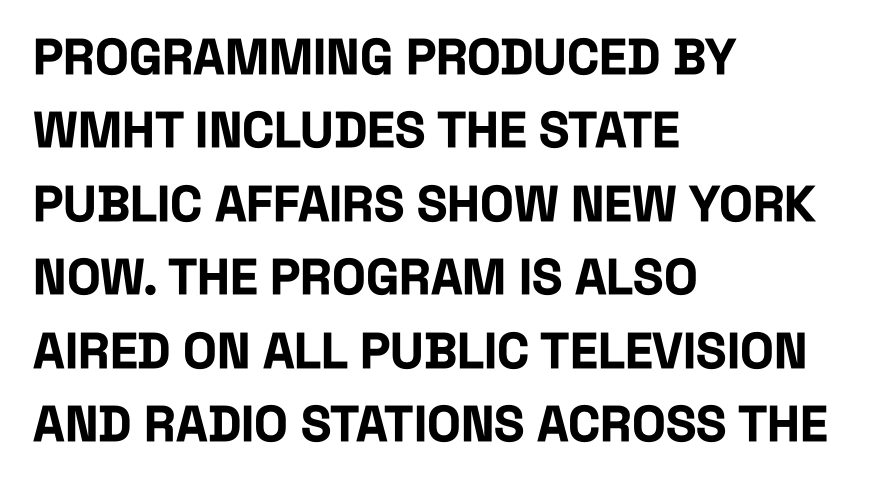
{"serif": "no", "italic": "no", "bold": "yes", "weight": "bold", "width": "condensed", "stroke_contrast": "low", "x_height": "large", "monospaced": "no", "underline": "no", "align": "left", "line_spacing": "normal", "line_spacing_ratio": 1.47, "letter_spacing": "normal", "letter_spacing_em": 0.0, "glyph_px": 50}
